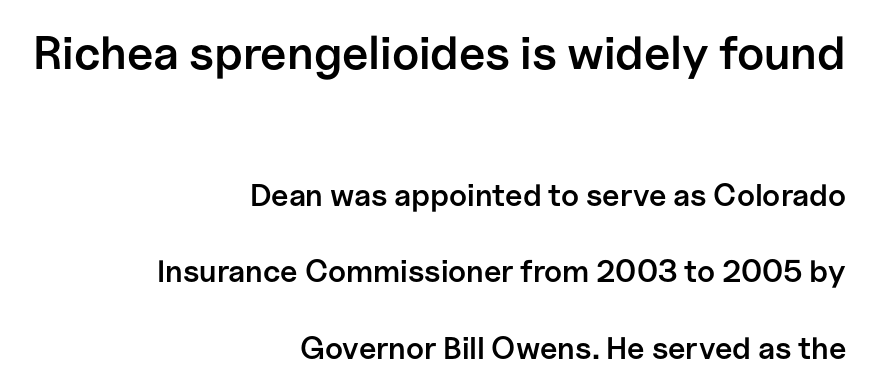
{"serif": "no", "italic": "no", "bold": "semi", "weight": "semibold", "width": "normal", "stroke_contrast": "low", "x_height": "medium", "monospaced": "no", "underline": "no", "align": "right", "line_spacing": "loose", "line_spacing_ratio": 2.46, "letter_spacing": "normal", "letter_spacing_em": 0.0, "larger_block": "first", "size_ratio": 1.52, "glyph_px": 47}
